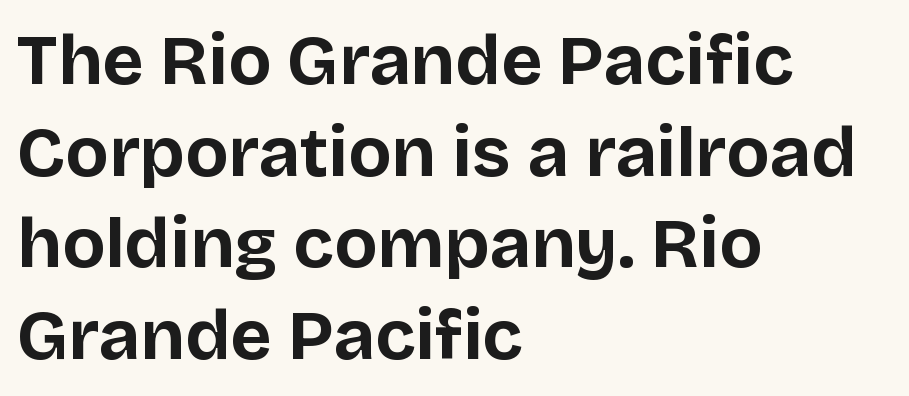
Q: Is the text bold? A: Yes.
Q: Is the text italic (slanted)? A: No, it is upright.
Q: Is the typeface a serif or a sans-serif typeface? A: Sans-serif.
Q: Is the text underlined? A: No.
Q: How is the paragraph aligned? A: Left-aligned.
Q: Is the spacing between letters normal or unusually wide? A: Normal.
Q: Is the spacing between lines tight, normal or loose? A: Normal.
Q: Width (condensed, normal, or wide)? A: Normal.
Q: Stroke contrast? A: Low.
Q: x-height? A: Large.
Q: Monospaced? A: No.
